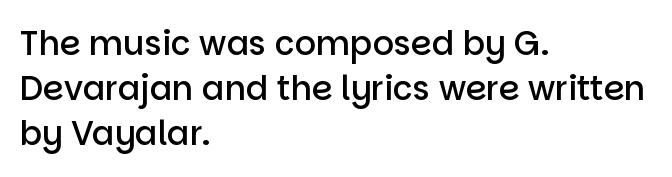
The image shows 33 px semibold sans-serif type, upright; set left-aligned, normal line spacing (1.36x), normal letter spacing, not underlined; low stroke contrast and a large x-height.
